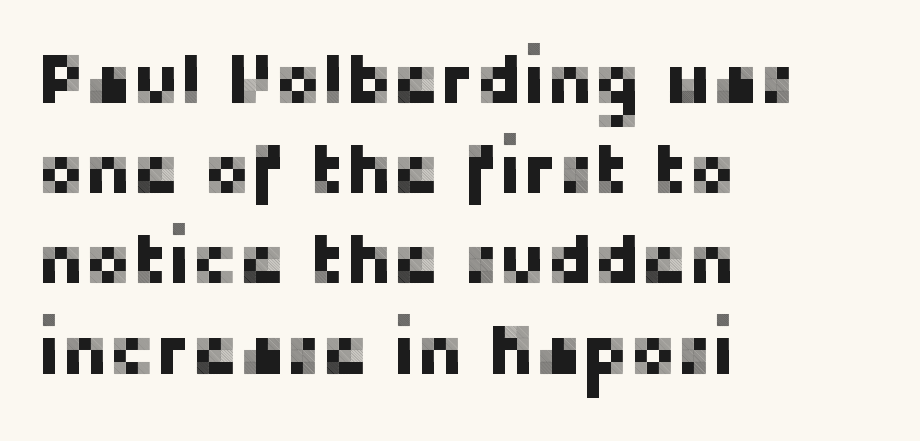
Q: Is the text italic (slanted)? A: No, it is upright.
Q: Is the typeface a serif or a sans-serif typeface? A: Sans-serif.
Q: Is the text underlined? A: No.
Q: How is the paragraph aligned? A: Left-aligned.
Q: Is the spacing between letters normal or unusually wide? A: Normal.
Q: Is the spacing between lines tight, normal or loose? A: Normal.
Q: Width (condensed, normal, or wide)? A: Normal.
Q: Stroke contrast? A: Low.
Q: x-height? A: Medium.
Q: Monospaced? A: No.
